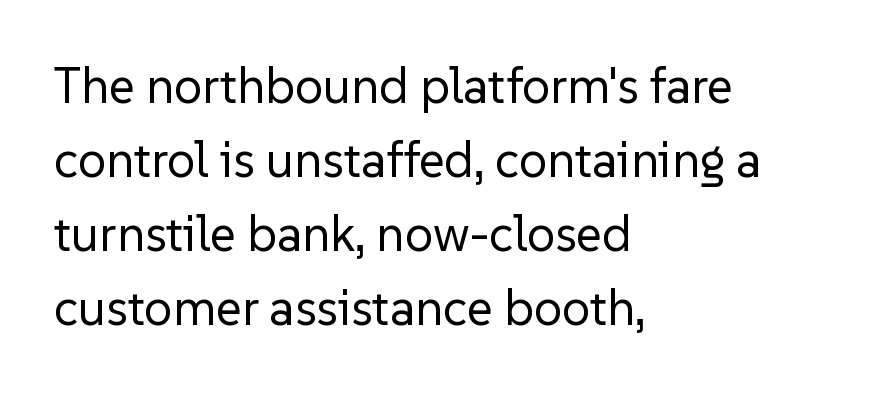
Designer's note — italics off, roman on. The characters are drawn with everyday or finer stroke widths. Successive baselines arrive at the customary interval. The text was rendered using a sans face with plain stroke endings. Each letter keeps its own natural width here, so spacing adapts to shape. The ragged edge is on the right, which tells us the setting is flush left.
